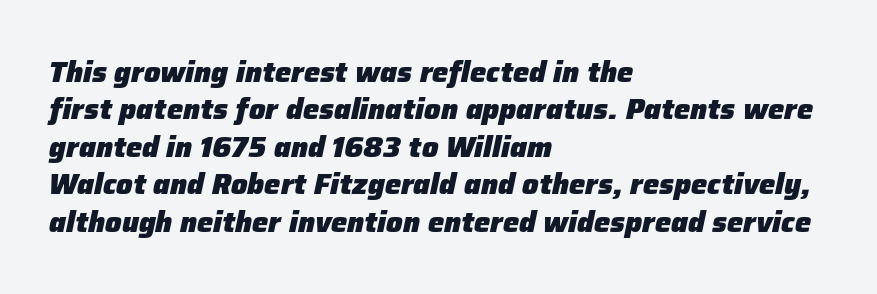
The lines in this sample share a left origin and differ only in where they stop. Tracking here is standard; glyphs follow each other at the usual distance. Rule under the text: the space is simply empty. Leading matches the norm, producing a regular column.
